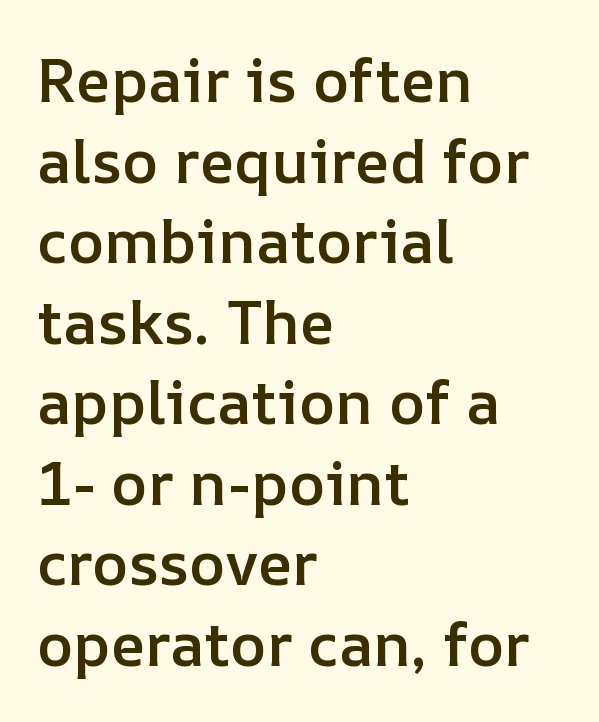
Q: Is the text bold? A: Semi-bold.
Q: Is the text italic (slanted)? A: No, it is upright.
Q: Is the text underlined? A: No.
Q: How is the paragraph aligned? A: Left-aligned.
Q: Is the spacing between letters normal or unusually wide? A: Normal.
Q: Is the spacing between lines tight, normal or loose? A: Normal.
Q: Width (condensed, normal, or wide)? A: Normal.
Q: Stroke contrast? A: Low.
Q: x-height? A: Medium.
Q: Monospaced? A: No.
